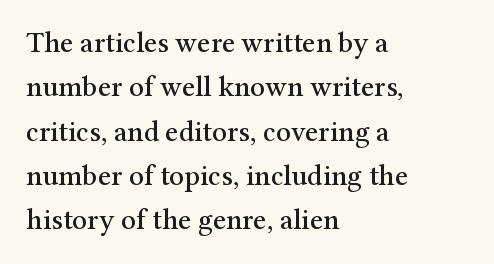
{"serif": "yes", "italic": "no", "width": "normal", "stroke_contrast": "medium", "x_height": "medium", "monospaced": "no", "underline": "no", "align": "left", "line_spacing": "normal", "line_spacing_ratio": 1.53, "letter_spacing": "normal", "letter_spacing_em": 0.0, "glyph_px": 29}
